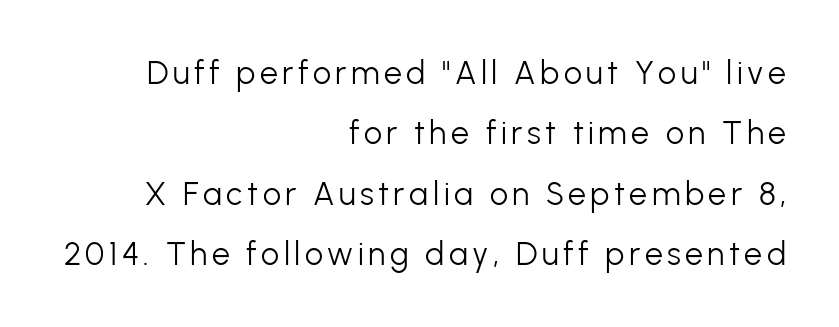
The image shows 32 px light sans-serif type, upright; set right-aligned, line spacing 1.89x, not underlined; low stroke contrast and a medium x-height.
